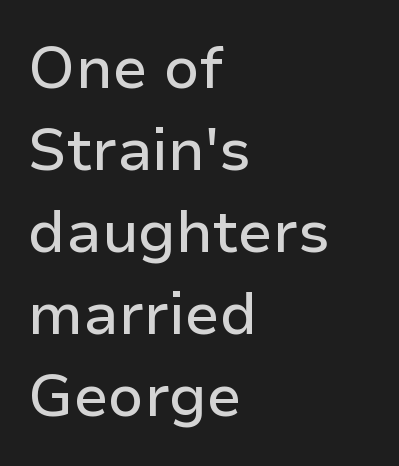
The letters stand straight up with perfectly vertical stems. Think of a printed novel: that variable character pitch is what you see here. How would I describe the line gaps? Plain and ordinary. Regarding serifs, this sample does without them. The baseline area is clear.
